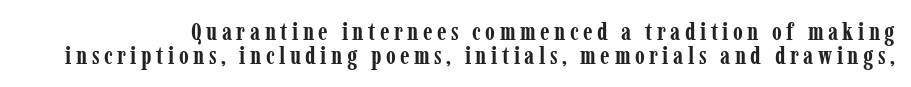
The image shows 25 px bold type, upright; set tight line spacing (0.96x), not underlined.
